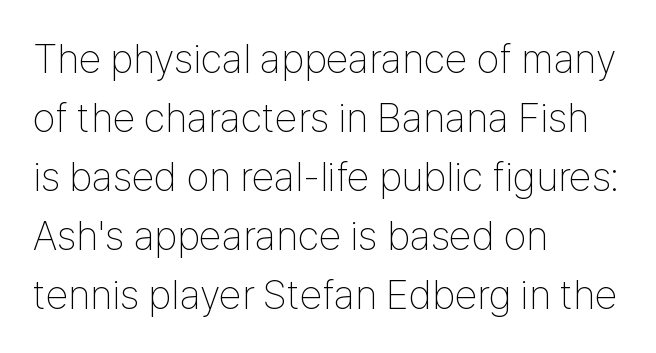
Q: Is the text bold? A: No.
Q: Is the text italic (slanted)? A: No, it is upright.
Q: Is the typeface a serif or a sans-serif typeface? A: Sans-serif.
Q: Is the text underlined? A: No.
Q: How is the paragraph aligned? A: Left-aligned.
Q: Is the spacing between letters normal or unusually wide? A: Normal.
Q: Is the spacing between lines tight, normal or loose? A: Normal.
Q: Width (condensed, normal, or wide)? A: Condensed.
Q: Stroke contrast? A: Low.
Q: x-height? A: Medium.
Q: Monospaced? A: No.
